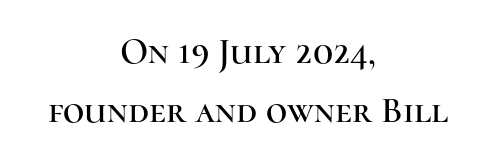
The image shows 37 px serif type, upright; set centered, normal line spacing (1.59x), normal letter spacing, not underlined; high stroke contrast and a medium x-height.
